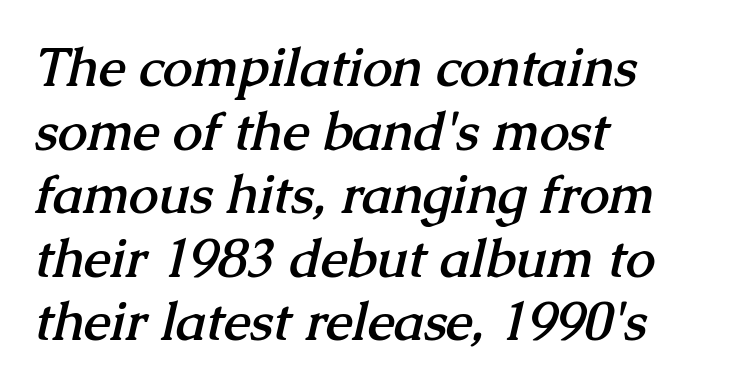
Between one letter and the next there's only the usual sliver of space. The foot of each line stays bare and open. All the whitespace from short lines collects on the right. A typesetter would call this proportional, since set widths differ per character.
